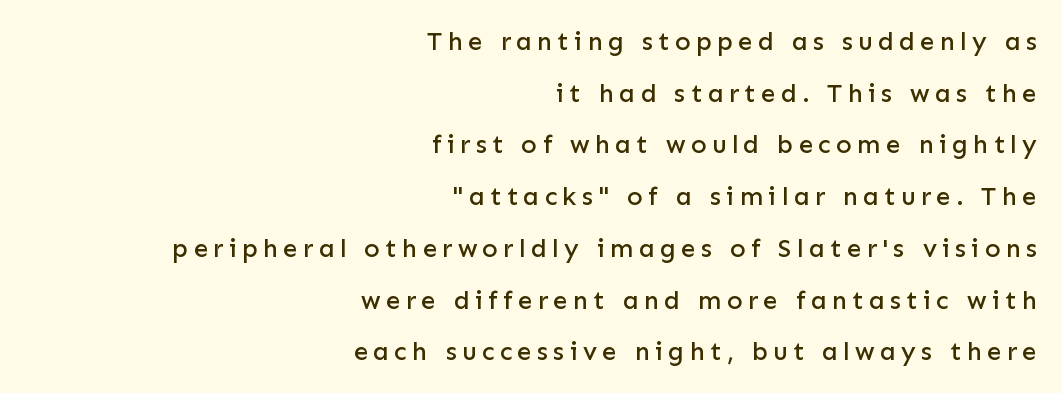
Only glyphs here, with clear space below each row. Widely set lines give the paragraph a tall, airy silhouette. These lines stack with their right ends in a neat column. Glyph-to-glyph distance is far greater than everyday printed text. Rendered with straight, roman letterforms.
